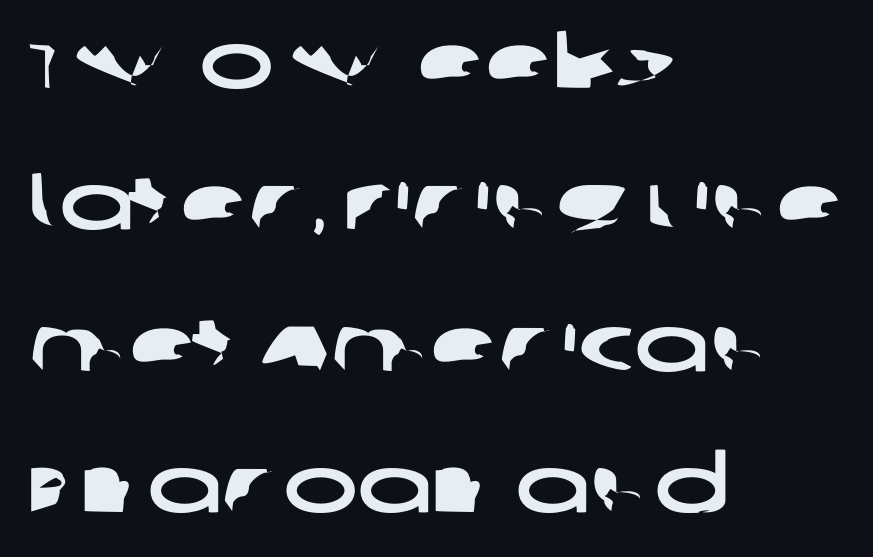
{"serif": "no", "width": "wide", "stroke_contrast": "low", "x_height": "large", "monospaced": "no", "underline": "no", "align": "left", "line_spacing_ratio": 1.79, "letter_spacing": "normal", "letter_spacing_em": 0.0, "glyph_px": 79}
